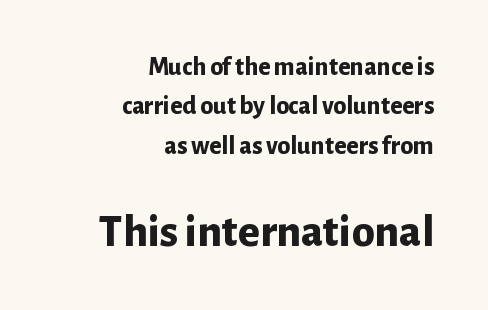
Check where the strokes stop: nothing finishes them off — pure sans. Posture: vertical. This block has exactly the height ordinary leading produces. Caption: bold face, heavy strokes.
